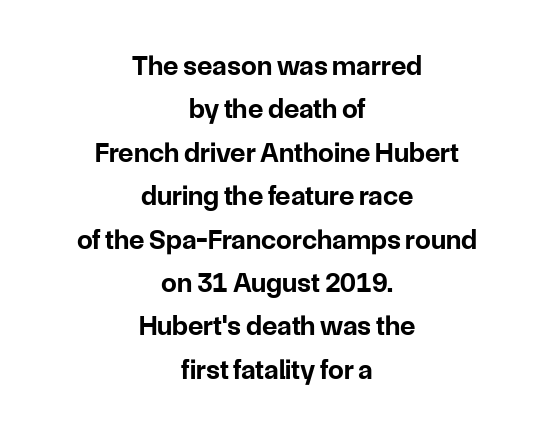
{"serif": "no", "italic": "no", "bold": "yes", "weight": "bold", "width": "normal", "stroke_contrast": "low", "x_height": "medium", "monospaced": "no", "underline": "no", "align": "center", "line_spacing": "normal", "line_spacing_ratio": 1.55, "letter_spacing": "normal", "letter_spacing_em": 0.0, "glyph_px": 28}
